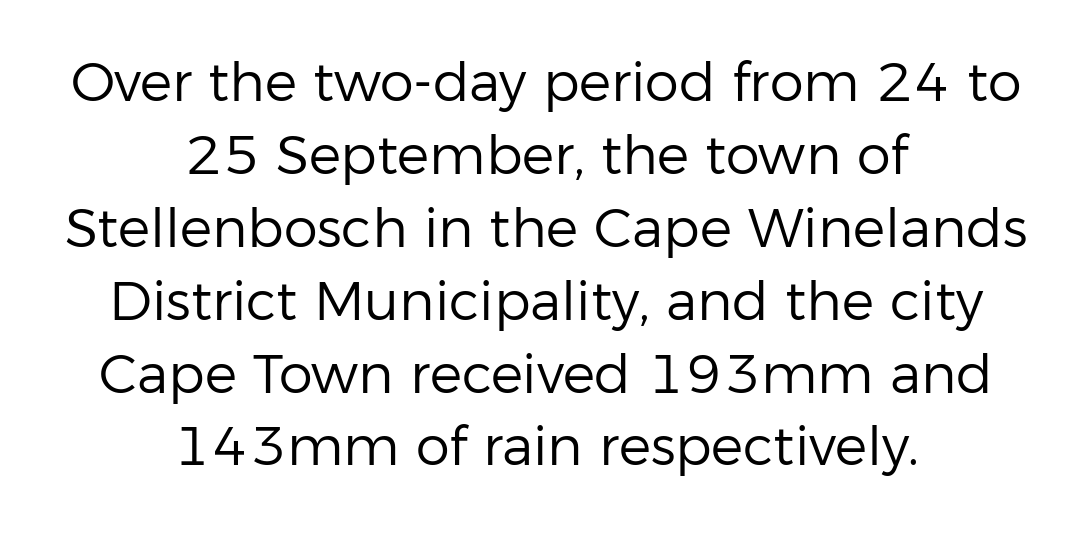
Q: Is the text bold? A: No.
Q: Is the text italic (slanted)? A: No, it is upright.
Q: Is the typeface a serif or a sans-serif typeface? A: Sans-serif.
Q: Is the text underlined? A: No.
Q: How is the paragraph aligned? A: Centered.
Q: Is the spacing between letters normal or unusually wide? A: Normal.
Q: Is the spacing between lines tight, normal or loose? A: Normal.
Q: Width (condensed, normal, or wide)? A: Normal.
Q: Stroke contrast? A: Low.
Q: x-height? A: Medium.
Q: Monospaced? A: No.
